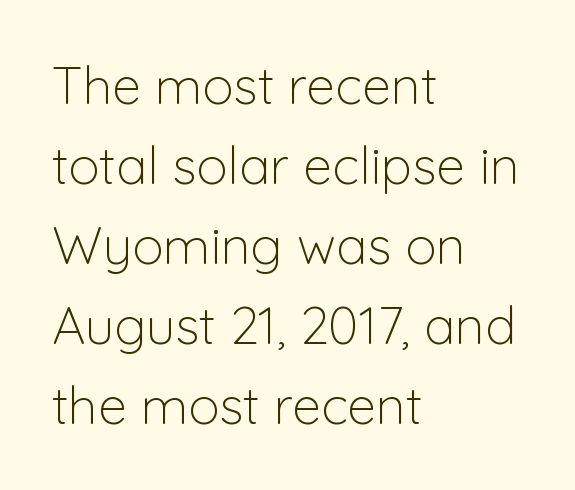
{"serif": "no", "italic": "no", "bold": "no", "weight": "light", "width": "normal", "stroke_contrast": "low", "x_height": "medium", "monospaced": "no", "underline": "no", "align": "left", "line_spacing": "normal", "line_spacing_ratio": 1.54, "letter_spacing": "normal", "letter_spacing_em": 0.0, "glyph_px": 52}
